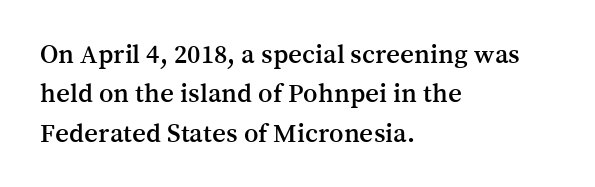
{"italic": "no", "underline": "no", "align": "left", "line_spacing": "normal", "line_spacing_ratio": 1.46, "letter_spacing": "normal", "letter_spacing_em": 0.0, "glyph_px": 27}
